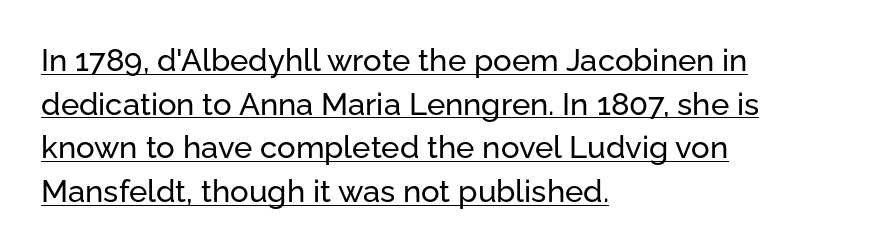
Visually the block forms a straight wall on the left and a jagged coastline on the right. Do the letters lean? They stand straight. Do the characters align in a grid? No, the font is proportional. The sample's only ornament is a line tracing under the words.
